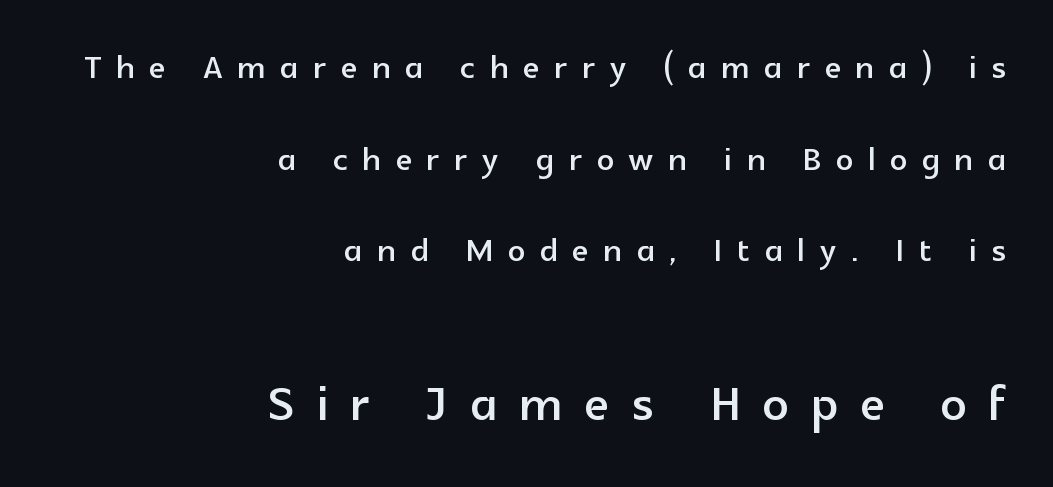
This is the regular roman posture of the typeface. Loose tracking; the words dissolve into strings of separated letters. Spacing verdict: proportional, widths tailored to each character. Letterform terminals end flat and unadorned throughout the passage. Type without underlining.
